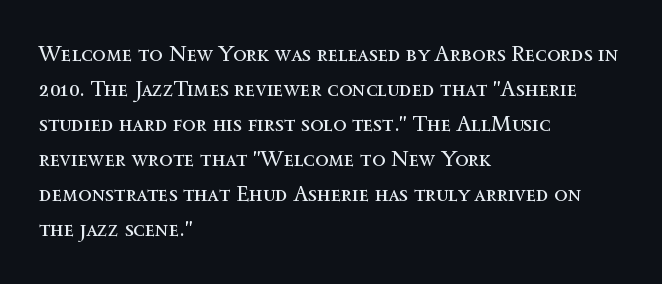
Every stem runs plumb, perpendicular to the baseline. Ink coverage per letter is moderate at most. Does extra space separate the letters? No, they use regular spacing. Line starts are locked; line ends wander. If you measured baseline to baseline, you'd find a middling distance.
